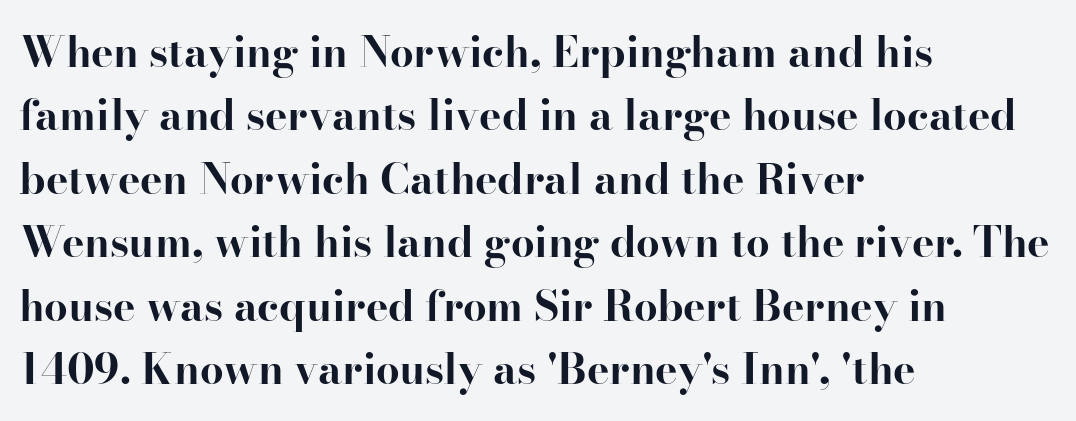
{"serif": "yes", "italic": "no", "bold": "yes", "weight": "bold", "width": "normal", "stroke_contrast": "high", "x_height": "small", "monospaced": "no", "underline": "no", "align": "left", "line_spacing": "normal", "line_spacing_ratio": 1.51, "letter_spacing": "normal", "letter_spacing_em": 0.0, "glyph_px": 42}
